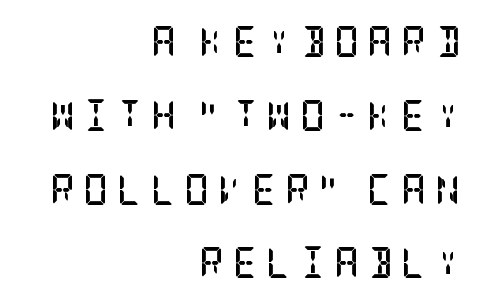
The image shows 31 px semibold, condensed serif type, upright; set right-aligned, loose line spacing (2.38x), unusually wide letter spacing (+0.27 em), not underlined; low stroke contrast and a large x-height.
